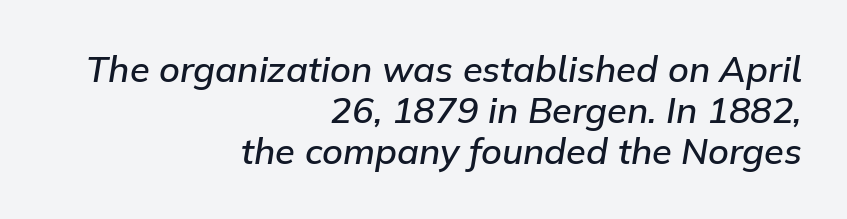
Tall strokes in this sample are angled rather than plumb. Look at the tracking — it's just the regular setting, nothing added. The lines are packed closely together with very little leading. Caption: multi-line text, flush right, ragged left. A somewhat darkened texture: the type is semibold rather than bold. The passage shown is typed in a proportional face where columns would drift.
